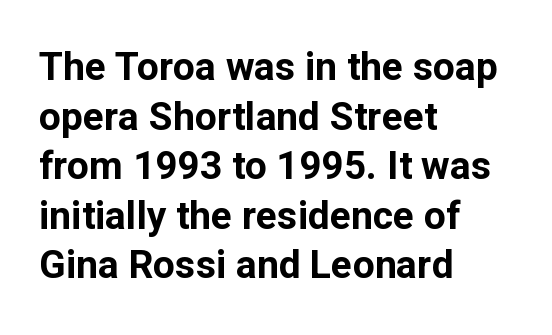
In terms of letterspacing, this is plain default setting. The glyphs are unaccompanied by any horizontal stroke below them. The font's upright variant was chosen for this text. The font family rendered here belongs to the sans-serif group. The setting favours the left margin, as ordinary paragraphs usually do.
